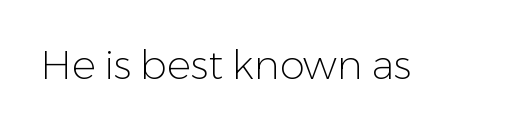
Do the characters align in a grid? No, the font is proportional. The letterforms sit shoulder to shoulder at normal distance. The typeface chosen for these lines omits serifs. Check the space under the baseline: it is left empty. Vertical stems look standard width or narrower in stroke. Designer's note — italics off, roman on.
